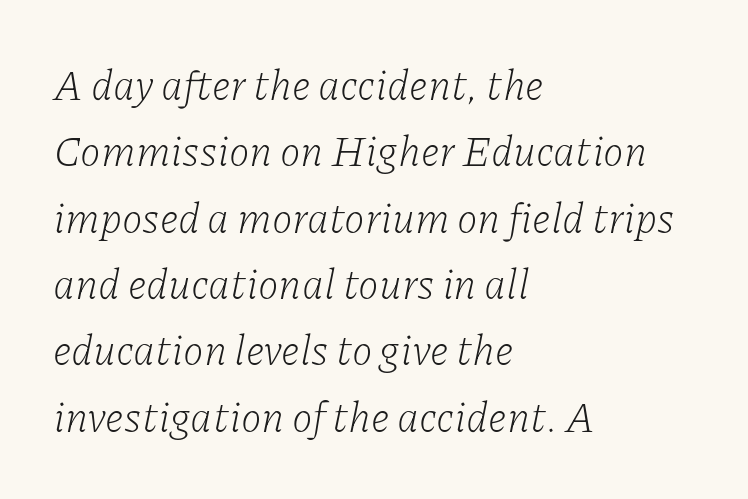
Visually the block forms a straight wall on the left and a jagged coastline on the right. Each word holds together tightly as a unit, with standard inter-letter gaps. Observe the lean: these are italic letterforms. Weight: not bold — regular or lighter.
